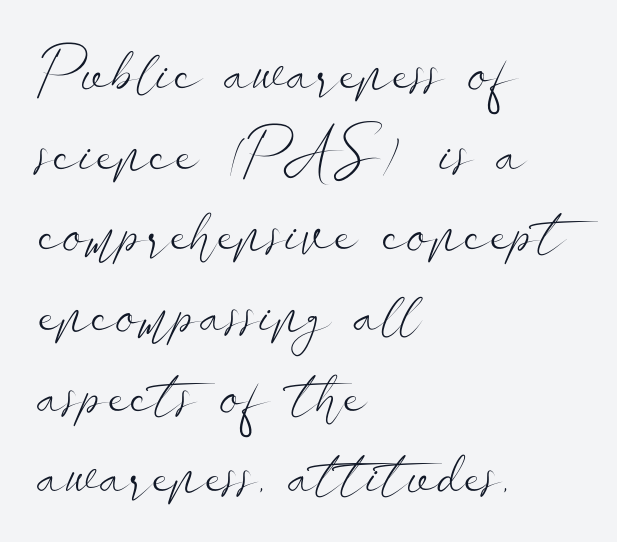
{"serif": "no", "bold": "no", "weight": "light", "width": "wide", "stroke_contrast": "low", "x_height": "small", "monospaced": "no", "underline": "no", "align": "left", "line_spacing": "normal", "line_spacing_ratio": 1.28, "letter_spacing": "normal", "letter_spacing_em": 0.0, "glyph_px": 63}
